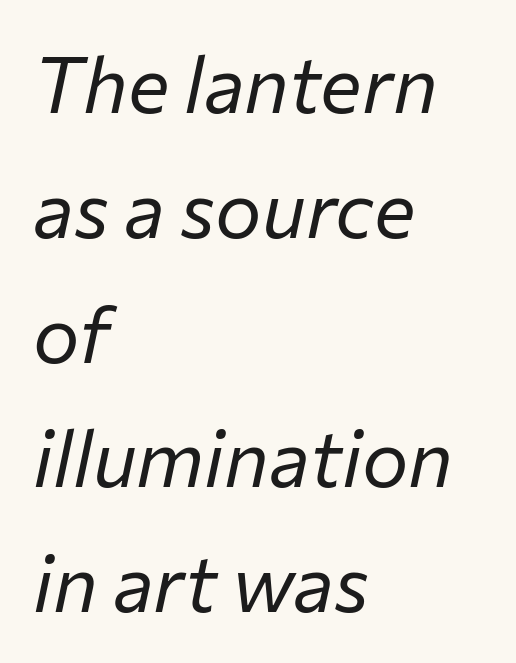
Q: Is the text bold? A: No.
Q: Is the text italic (slanted)? A: Yes, it leans right by about 12 degrees.
Q: Is the text underlined? A: No.
Q: How is the paragraph aligned? A: Left-aligned.
Q: Is the spacing between letters normal or unusually wide? A: Normal.
Q: Is the spacing between lines tight, normal or loose? A: Normal.
Q: Width (condensed, normal, or wide)? A: Normal.
Q: Stroke contrast? A: Low.
Q: x-height? A: Medium.
Q: Monospaced? A: No.
